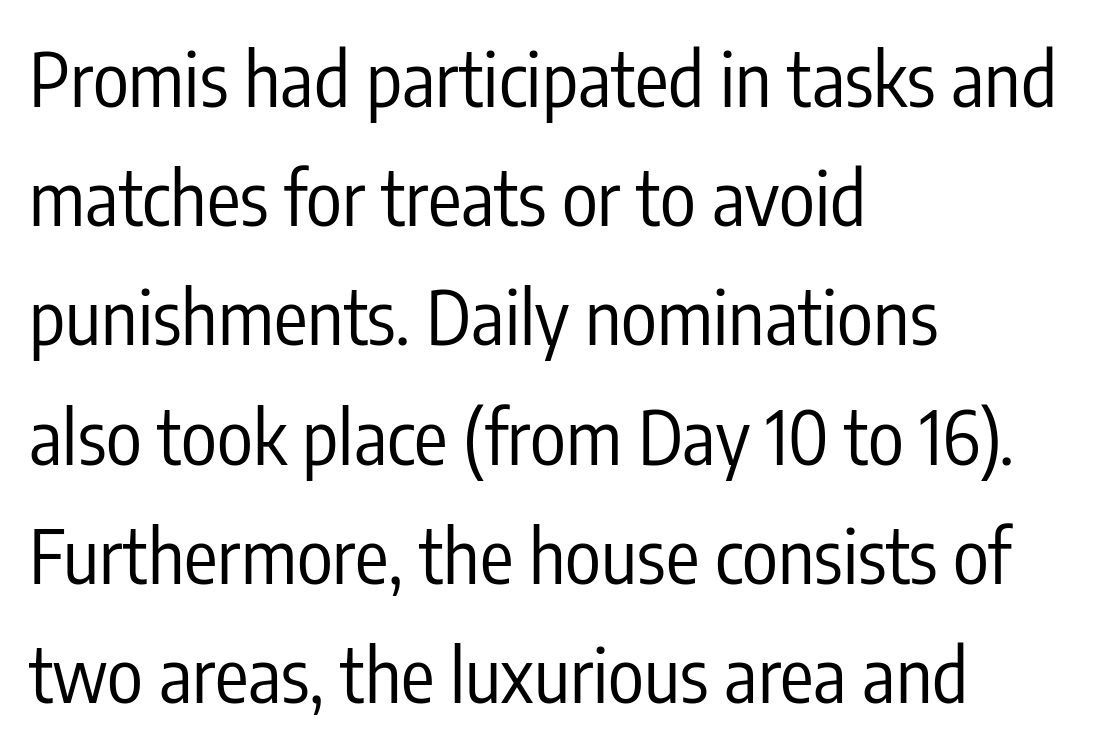
Q: Is the text bold? A: No.
Q: Is the text italic (slanted)? A: No, it is upright.
Q: Is the typeface a serif or a sans-serif typeface? A: Sans-serif.
Q: Is the text underlined? A: No.
Q: How is the paragraph aligned? A: Left-aligned.
Q: Is the spacing between letters normal or unusually wide? A: Normal.
Q: Is the spacing between lines tight, normal or loose? A: Normal.
Q: Width (condensed, normal, or wide)? A: Condensed.
Q: Stroke contrast? A: Low.
Q: x-height? A: Medium.
Q: Monospaced? A: No.
